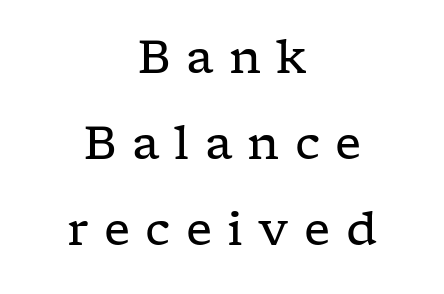
{"serif": "yes", "italic": "no", "bold": "no", "weight": "regular", "width": "wide", "stroke_contrast": "low", "x_height": "medium", "monospaced": "no", "underline": "no", "align": "center", "line_spacing_ratio": 1.87, "letter_spacing": "wide", "letter_spacing_em": 0.33, "glyph_px": 46}
